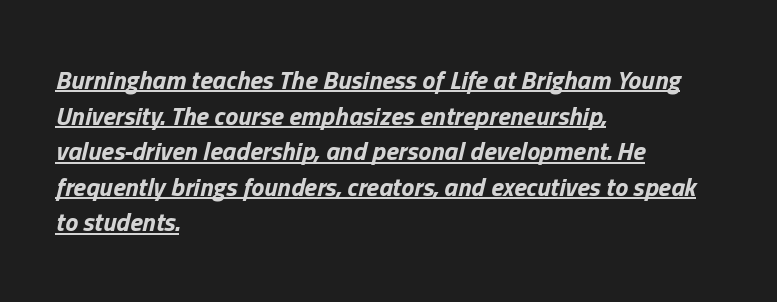
The image shows 26 px bold type, italic (leaning right); set left-aligned, normal line spacing (1.37x), normal letter spacing, underlined.
